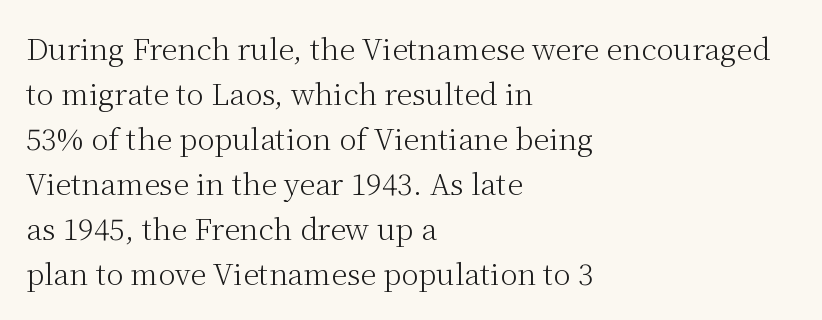
If you drew a ruler down the left edge, every line would touch it. These lines keep a tight, regular rhythm from letter to letter. Typographically, this falls in the serif category. Whoever set this chose a conventional vertical rhythm. Looks like regular typesetting: each glyph gets only the width it needs.
